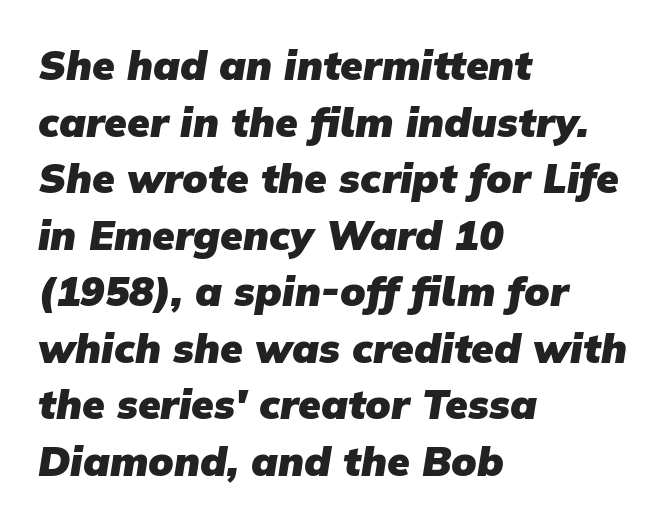
Q: Is the text bold? A: Yes.
Q: Is the typeface a serif or a sans-serif typeface? A: Sans-serif.
Q: Is the text underlined? A: No.
Q: How is the paragraph aligned? A: Left-aligned.
Q: Is the spacing between letters normal or unusually wide? A: Normal.
Q: Is the spacing between lines tight, normal or loose? A: Normal.
Q: Width (condensed, normal, or wide)? A: Normal.
Q: Stroke contrast? A: Low.
Q: x-height? A: Medium.
Q: Monospaced? A: No.
